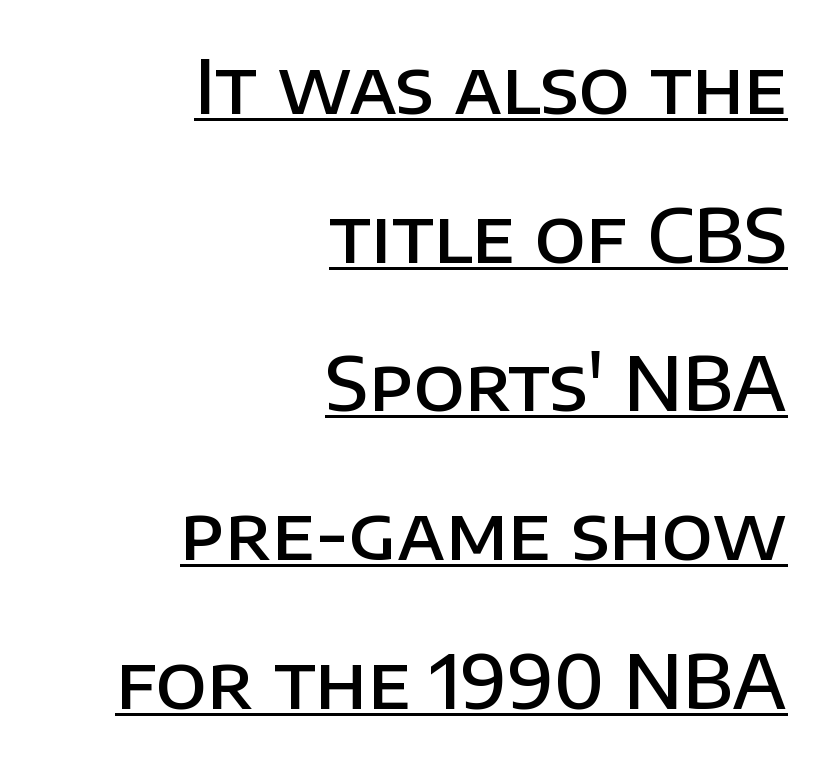
The image shows 74 px semibold sans-serif type, upright; set right-aligned, loose line spacing (2.01x), normal letter spacing, underlined; low stroke contrast and a large x-height.
